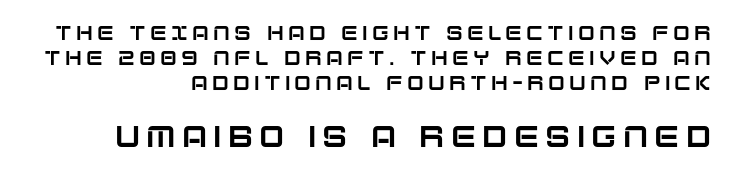
Q: Is the text italic (slanted)? A: No, it is upright.
Q: Is the typeface a serif or a sans-serif typeface? A: Sans-serif.
Q: Is the text underlined? A: No.
Q: How is the paragraph aligned? A: Right-aligned.
Q: Is the spacing between letters normal or unusually wide? A: Unusually wide.
Q: Is the spacing between lines tight, normal or loose? A: Normal.
Q: Which block of text is set in a larger size, the first (top) or the second (bottom)? A: The second (bottom) one.
Q: Width (condensed, normal, or wide)? A: Normal.
Q: Stroke contrast? A: Low.
Q: x-height? A: Large.
Q: Monospaced? A: No.
